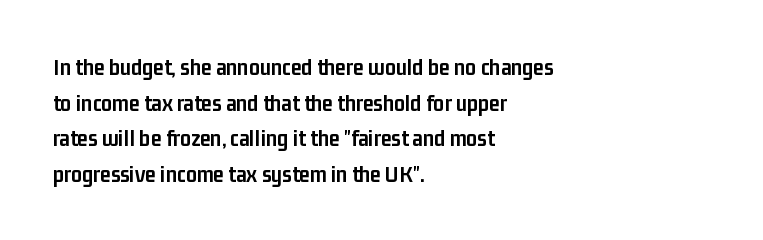
Q: Is the text bold? A: Yes.
Q: Is the text italic (slanted)? A: No, it is upright.
Q: Is the text underlined? A: No.
Q: How is the paragraph aligned? A: Left-aligned.
Q: Is the spacing between letters normal or unusually wide? A: Normal.
Q: Is the spacing between lines tight, normal or loose? A: Normal.
